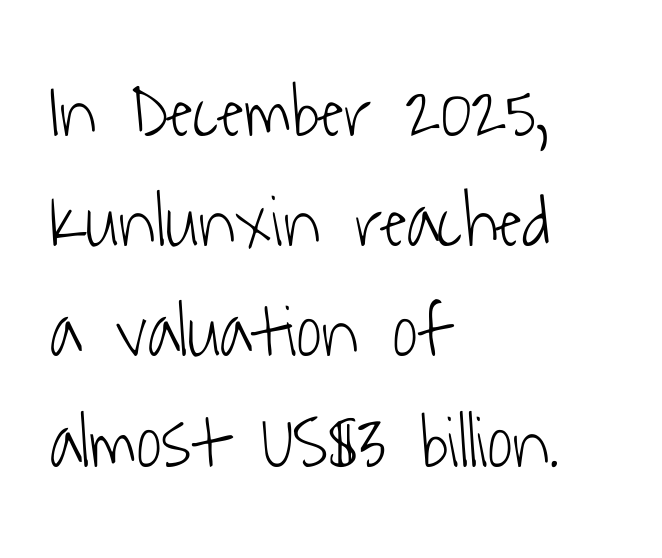
Q: Is the text bold? A: No.
Q: Is the typeface a serif or a sans-serif typeface? A: Sans-serif.
Q: Is the text underlined? A: No.
Q: How is the paragraph aligned? A: Left-aligned.
Q: Is the spacing between letters normal or unusually wide? A: Normal.
Q: Is the spacing between lines tight, normal or loose? A: Normal.
Q: Width (condensed, normal, or wide)? A: Condensed.
Q: Stroke contrast? A: Low.
Q: x-height? A: Medium.
Q: Monospaced? A: No.
